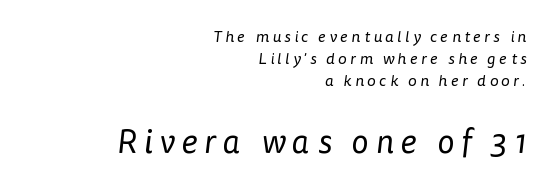
The image shows 33 px regular-weight sans-serif type; set right-aligned, normal line spacing (1.38x), unusually wide letter spacing (+0.22 em), not underlined; the second (bottom) block is 2.06x larger; low stroke contrast and a medium x-height.
